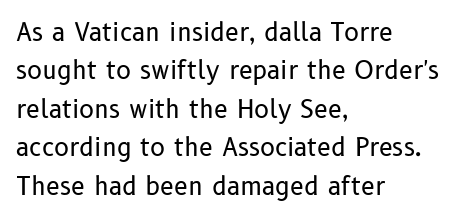
{"italic": "no", "bold": "no", "underline": "no", "align": "left", "line_spacing": "normal", "line_spacing_ratio": 1.54, "letter_spacing": "normal", "letter_spacing_em": 0.0, "glyph_px": 25}
